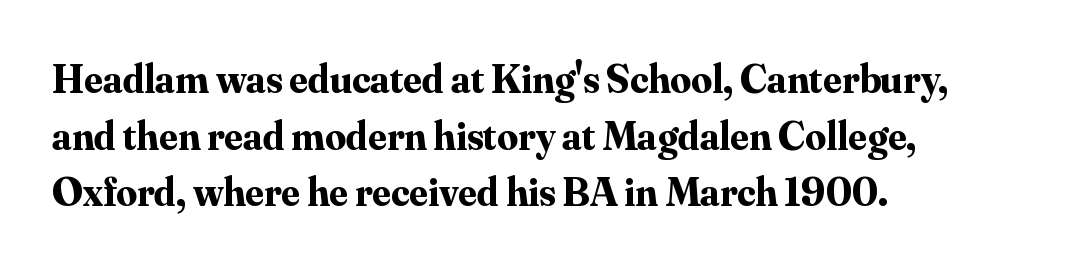
Q: Is the text bold? A: Yes.
Q: Is the text italic (slanted)? A: No, it is upright.
Q: Is the typeface a serif or a sans-serif typeface? A: Serif.
Q: Is the text underlined? A: No.
Q: How is the paragraph aligned? A: Left-aligned.
Q: Is the spacing between letters normal or unusually wide? A: Normal.
Q: Is the spacing between lines tight, normal or loose? A: Normal.
Q: Width (condensed, normal, or wide)? A: Normal.
Q: Stroke contrast? A: Medium.
Q: x-height? A: Small.
Q: Monospaced? A: No.
